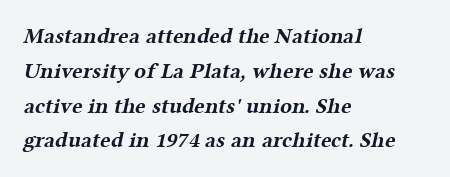
This rendering features lettering with no underline. The passage shown is emphatically bold. Compared with typical body copy, the letter spacing here is the same. Is the block centered? No — it sits flush against the left margin. This block has exactly the height ordinary leading produces.
